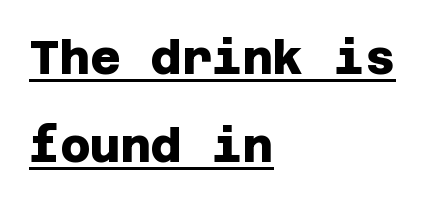
Q: Is the text bold? A: Yes.
Q: Is the typeface a serif or a sans-serif typeface? A: Sans-serif.
Q: Is the text underlined? A: Yes.
Q: How is the paragraph aligned? A: Left-aligned.
Q: Is the spacing between letters normal or unusually wide? A: Normal.
Q: Width (condensed, normal, or wide)? A: Normal.
Q: Stroke contrast? A: Low.
Q: x-height? A: Large.
